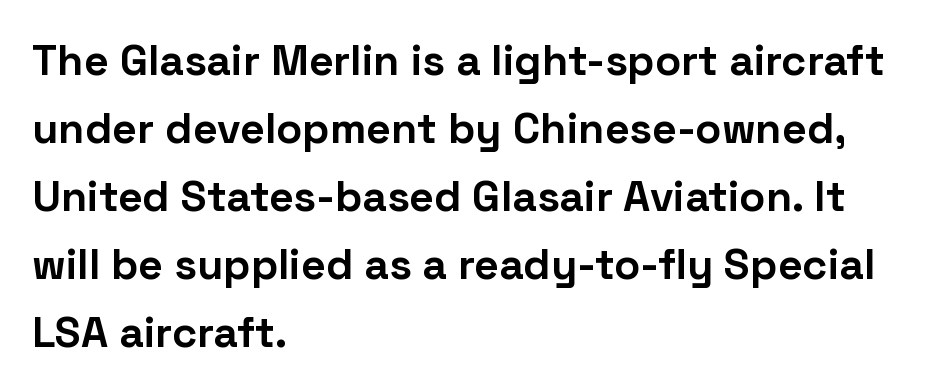
The passage shown is typeset with a sans-serif family. Looks like regular typesetting: each glyph gets only the width it needs. Notice how descenders clear the ascenders below comfortably — that's standard leading. Descenders hang freely into open space.
